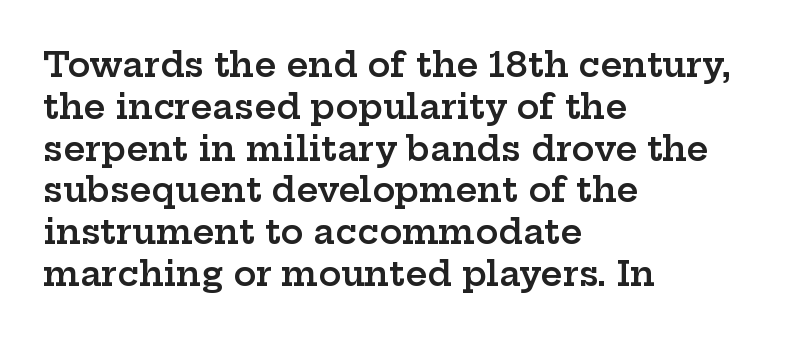
Q: Is the text bold? A: Semi-bold.
Q: Is the text italic (slanted)? A: No, it is upright.
Q: Is the typeface a serif or a sans-serif typeface? A: Serif.
Q: Is the text underlined? A: No.
Q: How is the paragraph aligned? A: Left-aligned.
Q: Is the spacing between letters normal or unusually wide? A: Normal.
Q: Width (condensed, normal, or wide)? A: Wide.
Q: Stroke contrast? A: Low.
Q: x-height? A: Medium.
Q: Monospaced? A: No.
